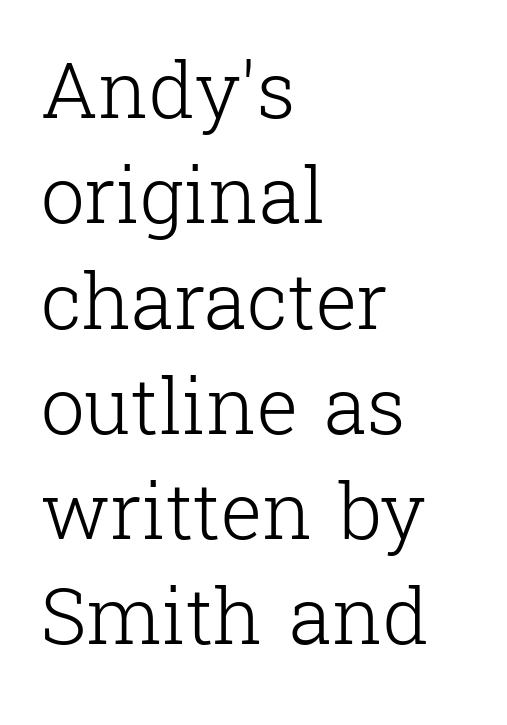
The paragraph has a hard left edge and a soft right edge. In terms of letterform style, serifs are clearly present. Posture: straight, roman, zero tilt. Between one letter and the next there's only the usual sliver of space. Think of a printed novel: that variable character pitch is what you see here.
